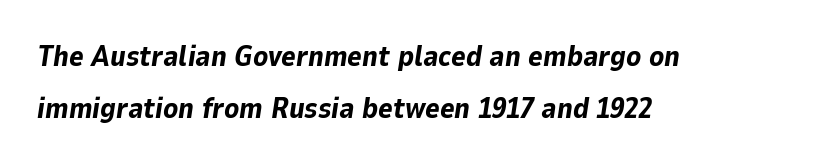
{"italic": "yes", "lean": "right", "slant_degrees": 9, "bold": "yes", "weight": "bold", "width": "normal", "stroke_contrast": "low", "x_height": "medium", "monospaced": "no", "underline": "no", "align": "left", "line_spacing_ratio": 1.85, "letter_spacing": "normal", "letter_spacing_em": 0.0, "glyph_px": 28}
